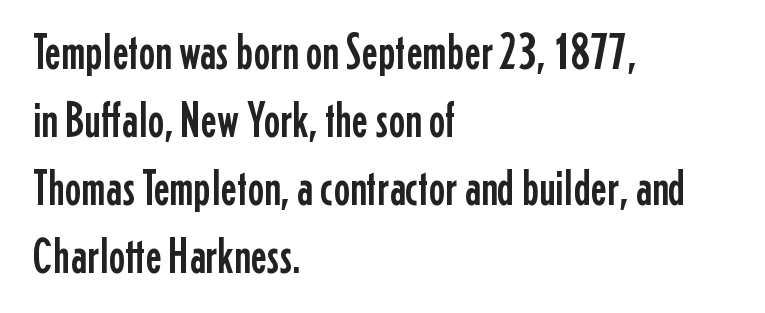
The image shows 50 px condensed sans-serif type, upright; set left-aligned, normal line spacing (1.36x), normal letter spacing, not underlined; low stroke contrast and a medium x-height.
